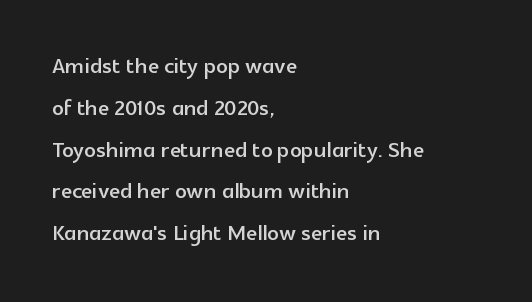
{"serif": "no", "italic": "no", "width": "normal", "x_height": "medium", "monospaced": "no", "underline": "no", "align": "left", "line_spacing": "normal", "line_spacing_ratio": 1.44, "letter_spacing": "normal", "letter_spacing_em": 0.0, "glyph_px": 29}
